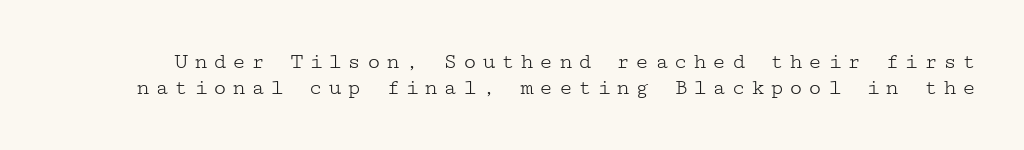
{"italic": "no", "bold": "no", "underline": "no", "line_spacing": "tight", "line_spacing_ratio": 1.15, "letter_spacing": "wide", "letter_spacing_em": 0.23, "glyph_px": 23}
